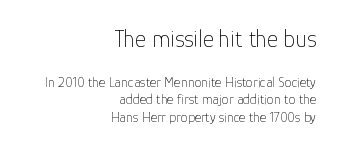
{"italic": "no", "bold": "no", "underline": "no", "align": "right", "line_spacing_ratio": 1.24, "letter_spacing": "normal", "letter_spacing_em": 0.0, "larger_block": "first", "size_ratio": 1.71, "glyph_px": 24}
